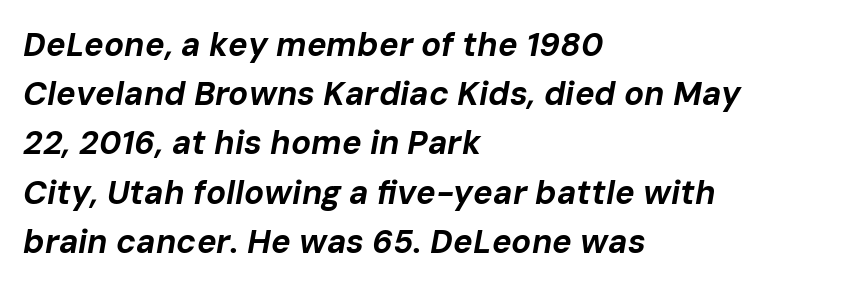
{"italic": "yes", "lean": "right", "slant_degrees": 10, "bold": "yes", "weight": "bold", "width": "normal", "stroke_contrast": "low", "x_height": "medium", "monospaced": "no", "underline": "no", "align": "left", "line_spacing": "normal", "line_spacing_ratio": 1.49, "letter_spacing": "normal", "letter_spacing_em": 0.0, "glyph_px": 33}
